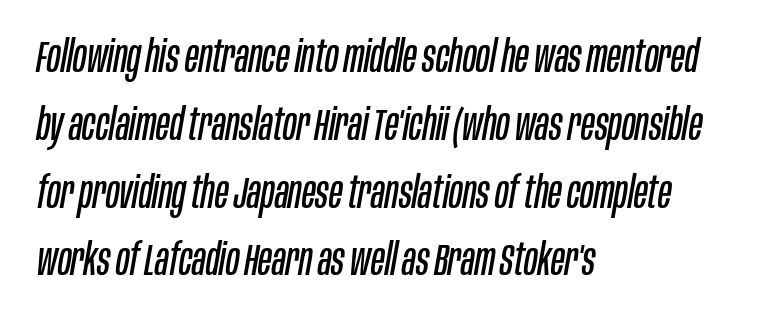
{"italic": "yes", "lean": "right", "slant_degrees": 10, "bold": "no", "weight": "regular", "width": "condensed", "stroke_contrast": "low", "x_height": "large", "monospaced": "no", "underline": "no", "align": "left", "line_spacing": "normal", "line_spacing_ratio": 1.54, "letter_spacing": "normal", "letter_spacing_em": 0.0, "glyph_px": 44}
